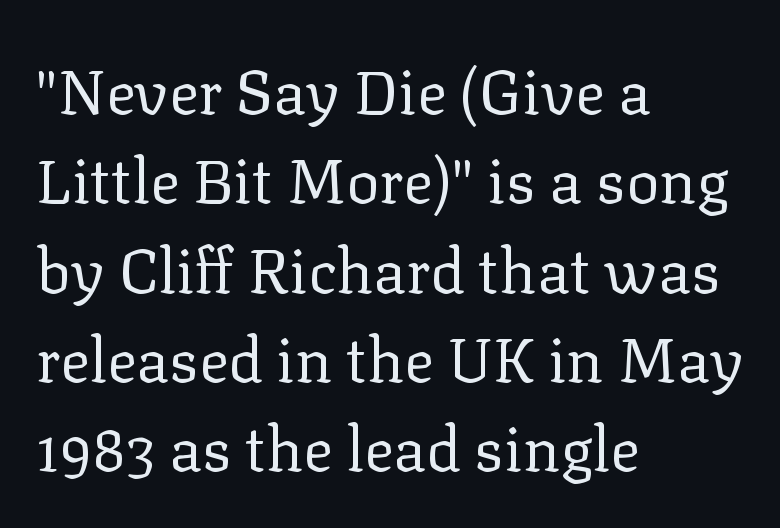
The strip under each line holds only bare page. The tracking reads as untouched default to a designer's eye. Quick note: not italic, upright. You could not count columns in this text — the font is proportionally spaced. Regarding leading, the lines here are spaced in the standard way. Yep, those are serifs on the letters.
